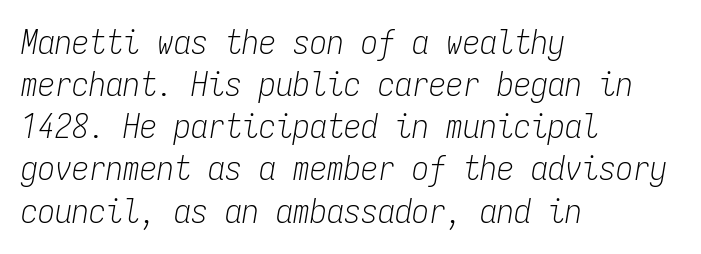
Q: Is the text bold? A: No.
Q: Is the text italic (slanted)? A: Yes, it leans right by about 9 degrees.
Q: Is the text underlined? A: No.
Q: How is the paragraph aligned? A: Left-aligned.
Q: Is the spacing between letters normal or unusually wide? A: Normal.
Q: Width (condensed, normal, or wide)? A: Condensed.
Q: Stroke contrast? A: Low.
Q: x-height? A: Medium.
Q: Monospaced? A: Yes.
